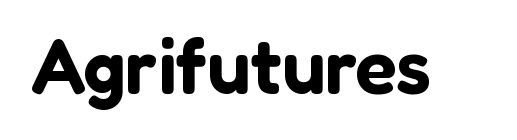
Between one letter and the next there's only the usual sliver of space. Is this a sans? Yes — the strokes have no serifs. This rendering features lettering with no underline. This is the regular roman posture of the typeface. Each letter keeps its own natural width here, so spacing adapts to shape.
